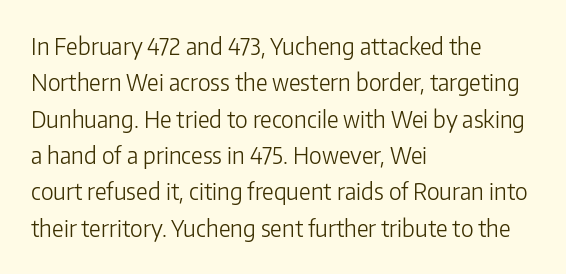
The image shows 23 px text type, upright; set left-aligned, normal line spacing (1.58x), normal letter spacing, not underlined.
